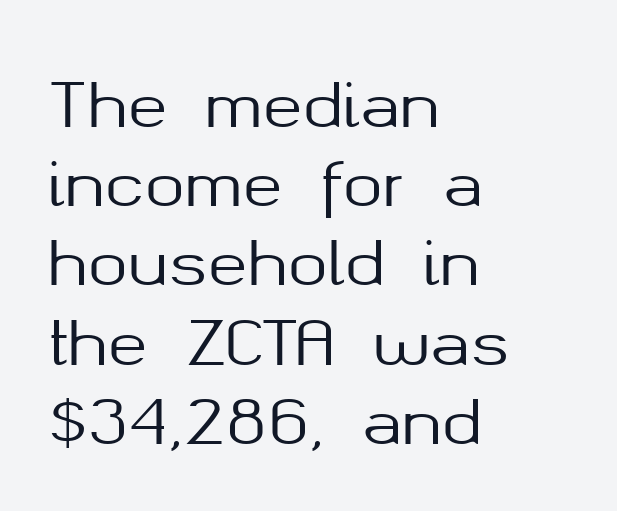
{"serif": "no", "italic": "no", "width": "normal", "stroke_contrast": "medium", "x_height": "medium", "monospaced": "no", "underline": "no", "align": "left", "line_spacing": "normal", "line_spacing_ratio": 1.32, "letter_spacing": "normal", "letter_spacing_em": 0.0, "glyph_px": 60}
